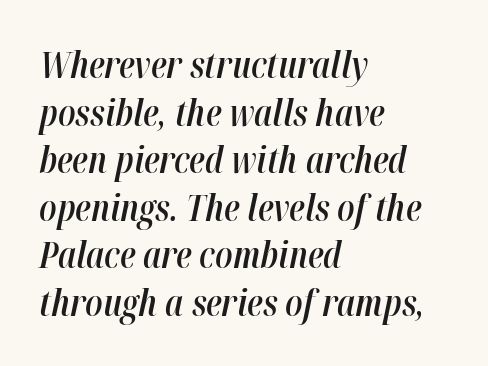
The image shows 36 px semibold, condensed type, italic (leaning right); set left-aligned, normal line spacing (1.32x), normal letter spacing, not underlined; high stroke contrast and a medium x-height.
